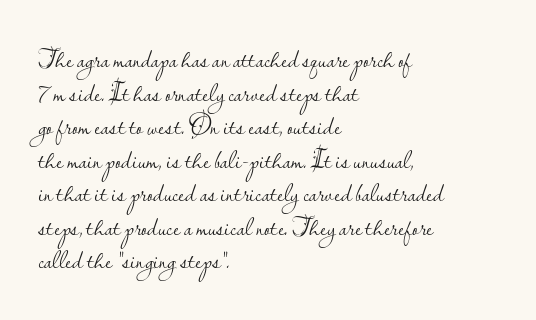
{"bold": "no", "underline": "no", "align": "left", "line_spacing": "normal", "line_spacing_ratio": 1.29, "letter_spacing": "normal", "letter_spacing_em": 0.0, "glyph_px": 26}
